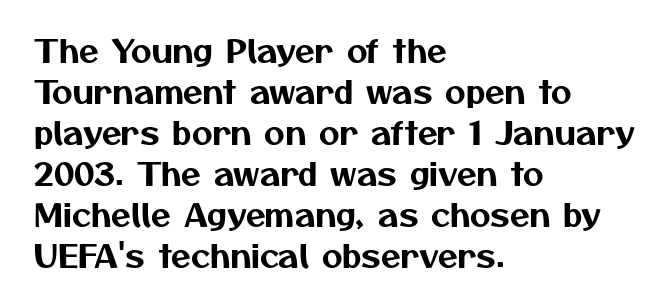
Q: Is the typeface a serif or a sans-serif typeface? A: Sans-serif.
Q: Is the text underlined? A: No.
Q: How is the paragraph aligned? A: Left-aligned.
Q: Is the spacing between letters normal or unusually wide? A: Normal.
Q: Is the spacing between lines tight, normal or loose? A: Normal.
Q: Width (condensed, normal, or wide)? A: Normal.
Q: Stroke contrast? A: Medium.
Q: x-height? A: Medium.
Q: Monospaced? A: No.
